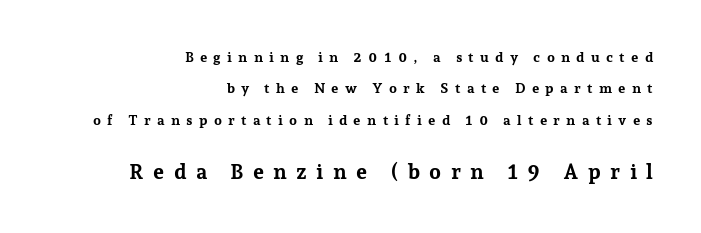
Q: Is the text bold? A: Yes.
Q: Is the text italic (slanted)? A: No, it is upright.
Q: Is the text underlined? A: No.
Q: How is the paragraph aligned? A: Right-aligned.
Q: Is the spacing between letters normal or unusually wide? A: Unusually wide.
Q: Is the spacing between lines tight, normal or loose? A: Loose.
Q: Which block of text is set in a larger size, the first (top) or the second (bottom)? A: The second (bottom) one.
